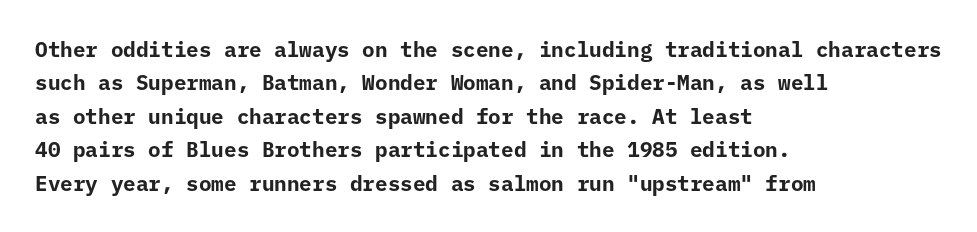
{"italic": "no", "bold": "yes", "underline": "no", "align": "left", "line_spacing": "normal", "line_spacing_ratio": 1.59, "letter_spacing": "normal", "letter_spacing_em": 0.0, "glyph_px": 21}
